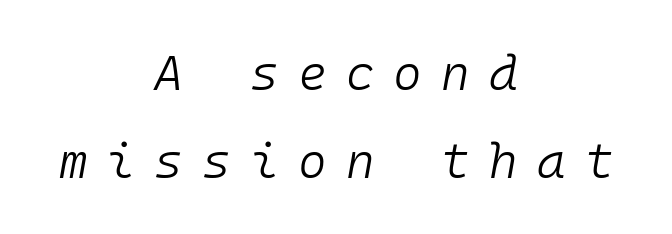
{"italic": "yes", "lean": "right", "slant_degrees": 10, "bold": "no", "weight": "light", "width": "normal", "stroke_contrast": "low", "x_height": "medium", "monospaced": "yes", "underline": "no", "align": "center", "line_spacing_ratio": 1.79, "letter_spacing": "wide", "letter_spacing_em": 0.39, "glyph_px": 49}
